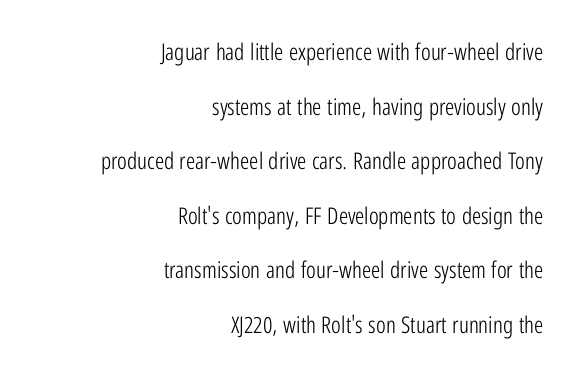
A great deal of white space separates one row of letters from the next. The typesetting does not lean heavy: it is not bold. Does the lettering tilt? It doesn't — this is upright. Where is the straight margin? On the right. Spacing between characters is what you'd get straight out of the box. Underline: absent.
